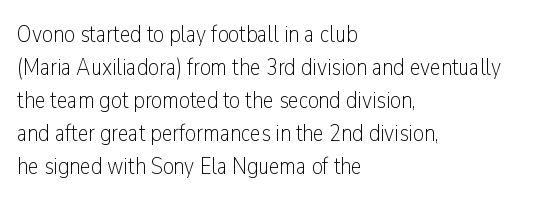
{"italic": "no", "bold": "no", "underline": "no", "align": "left", "line_spacing": "normal", "line_spacing_ratio": 1.37, "letter_spacing": "normal", "letter_spacing_em": 0.0, "glyph_px": 24}
